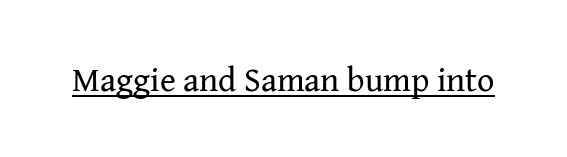
Nothing heavy about these letters — not bold at all. Spacing between characters is what you'd get straight out of the box. Somebody hit Ctrl+U on this one — the words are underlined. The rendering uses natural spacing where letterforms have individual widths.
